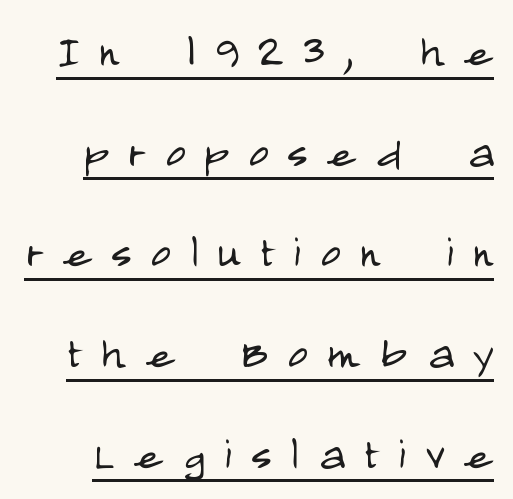
Words appear elongated and porous because spacing is wide. The letters look calm and open, with moderate or lighter stems. This sample has the flowing, uneven cadence of proportional lettering. Nope, no serifs anywhere on these letters. Every stem runs plumb, perpendicular to the baseline. This rendering features underlined lettering.
